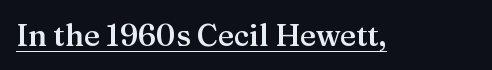
Q: Is the text bold? A: Semi-bold.
Q: Is the text italic (slanted)? A: No, it is upright.
Q: Is the typeface a serif or a sans-serif typeface? A: Serif.
Q: Is the text underlined? A: Yes.
Q: Is the spacing between letters normal or unusually wide? A: Normal.
Q: Width (condensed, normal, or wide)? A: Normal.
Q: Stroke contrast? A: Medium.
Q: x-height? A: Medium.
Q: Monospaced? A: No.
